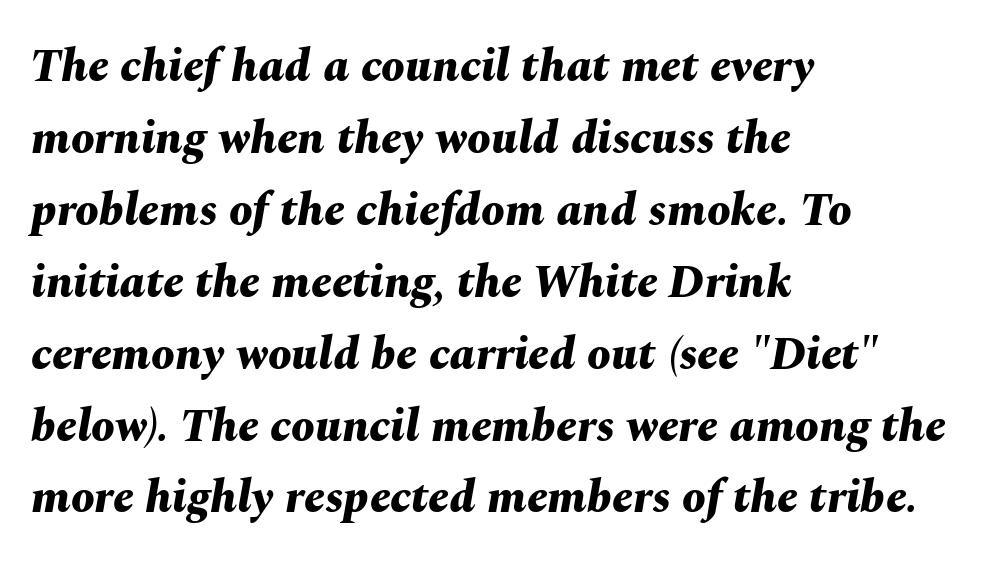
{"italic": "yes", "lean": "right", "slant_degrees": 10, "bold": "yes", "weight": "bold", "width": "normal", "stroke_contrast": "medium", "x_height": "medium", "monospaced": "no", "underline": "no", "align": "left", "line_spacing": "normal", "line_spacing_ratio": 1.53, "letter_spacing": "normal", "letter_spacing_em": 0.0, "glyph_px": 47}
